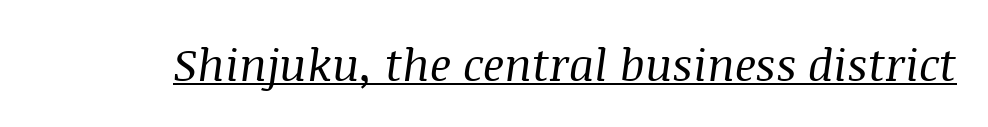
Are there feet on the stems? There are — it's a serif. This sample uses plain, unmodified letter spacing. It's the slanting kind of type. Caption: lettering with a line underneath. The face used here is proportionally spaced, like ordinary book or web type. No chunkiness to these letters — they're not bold.
